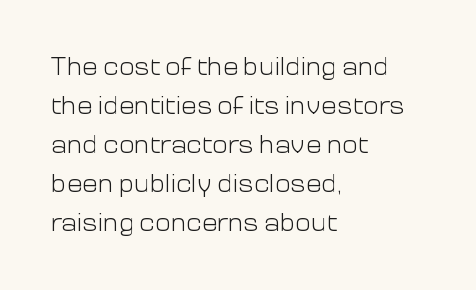
Each new line begins a customary step beneath the previous one. Students, note that the glyphs here touch the page at normal intervals. Letters rest on an invisible, unmarked baseline. Posture: upright roman.
